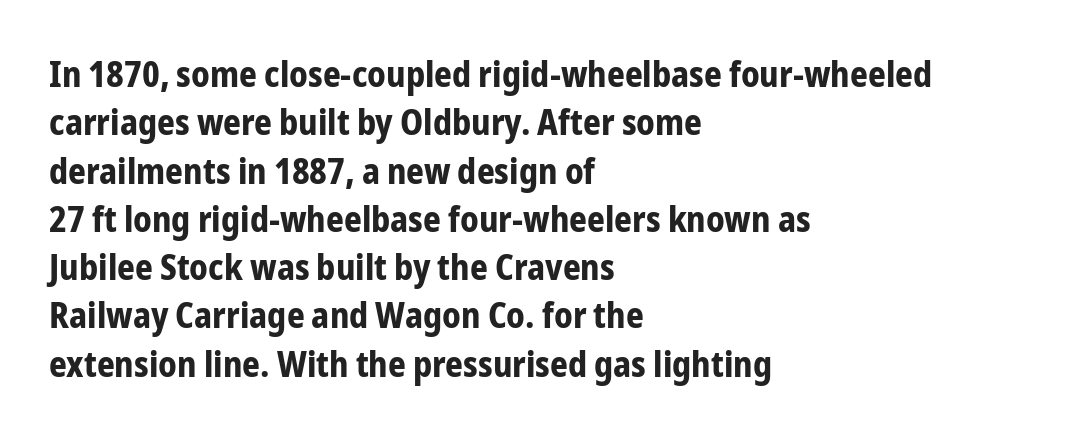
Emphasis by weight is at full strength: bold. The horizontal fit of the characters is conventional and even. You could not count columns in this text — the font is proportionally spaced. The letters stand straight up with perfectly vertical stems. The string is rendered with underlining switched off.
